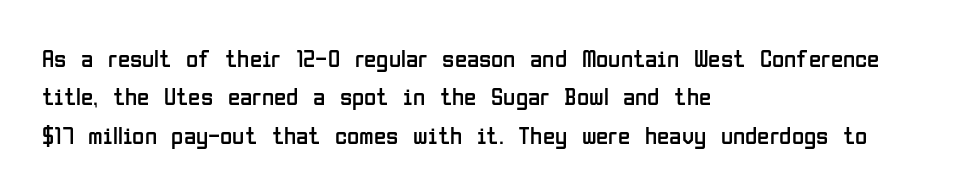
{"italic": "no", "bold": "no", "underline": "no", "align": "left", "line_spacing": "normal", "line_spacing_ratio": 1.54, "letter_spacing": "normal", "letter_spacing_em": 0.0, "glyph_px": 25}
